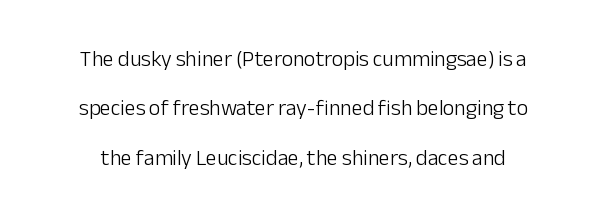
Q: Is the text bold? A: No.
Q: Is the text italic (slanted)? A: No, it is upright.
Q: Is the text underlined? A: No.
Q: How is the paragraph aligned? A: Centered.
Q: Is the spacing between letters normal or unusually wide? A: Normal.
Q: Is the spacing between lines tight, normal or loose? A: Loose.
